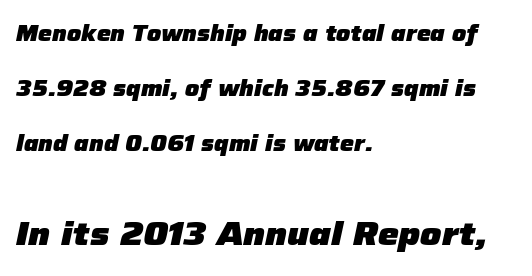
{"italic": "yes", "lean": "right", "slant_degrees": 12, "bold": "yes", "weight": "heavy", "width": "normal", "stroke_contrast": "low", "x_height": "medium", "monospaced": "no", "underline": "no", "align": "left", "line_spacing": "loose", "line_spacing_ratio": 2.49, "letter_spacing": "normal", "letter_spacing_em": 0.0, "larger_block": "second", "size_ratio": 1.5, "glyph_px": 33}
